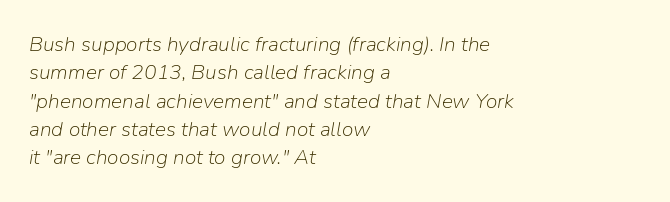
{"italic": "yes", "lean": "right", "slant_degrees": 9, "bold": "no", "underline": "no", "align": "left", "line_spacing": "normal", "line_spacing_ratio": 1.35, "letter_spacing": "normal", "letter_spacing_em": 0.0, "glyph_px": 21}
